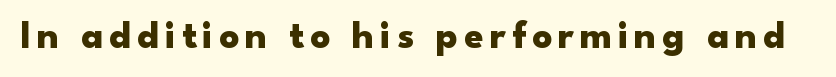
Only glyphs here, with clear space below each row. In terms of posture, this sample is upright. The letters advance in unequal steps, a hallmark of proportional type. The designer went with a sans here, leaving each stem footless. These words are printed bold, with thick strokes throughout.
